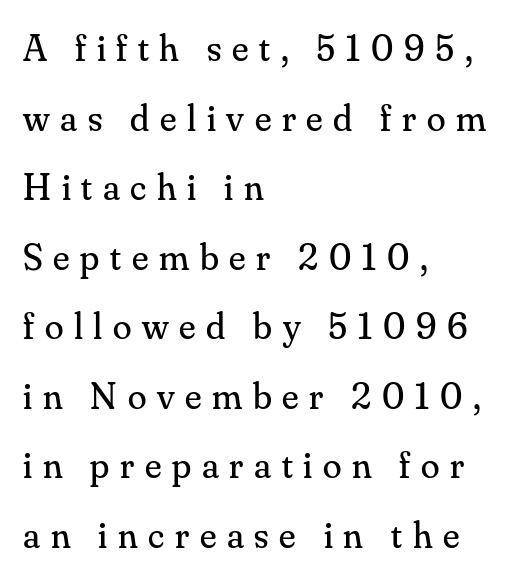
The image shows 38 px regular-weight serif type, upright; set left-aligned, line spacing 1.83x, unusually wide letter spacing (+0.28 em), not underlined; medium stroke contrast and a small x-height.
